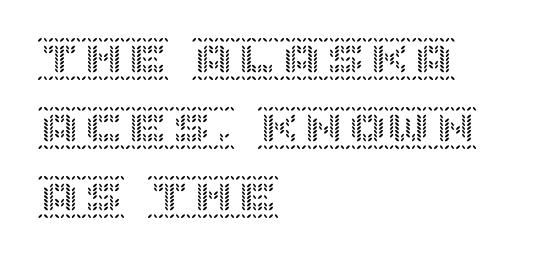
In terms of leading, this rendering sits right in the middle. The text block is weighted toward the left margin, trailing off unevenly rightward. This is the regular roman posture of the typeface. Glyph-to-glyph distance matches everyday printed text.
